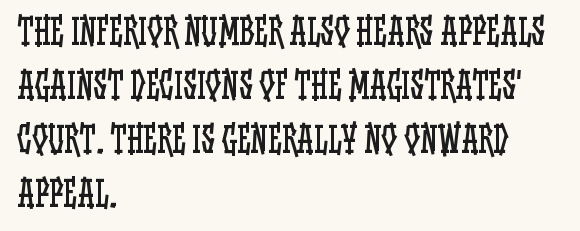
Q: Is the text bold? A: No.
Q: Is the text italic (slanted)? A: No, it is upright.
Q: Is the text underlined? A: No.
Q: How is the paragraph aligned? A: Left-aligned.
Q: Is the spacing between letters normal or unusually wide? A: Normal.
Q: Is the spacing between lines tight, normal or loose? A: Normal.
Q: Width (condensed, normal, or wide)? A: Condensed.
Q: Stroke contrast? A: Low.
Q: x-height? A: Large.
Q: Monospaced? A: No.
